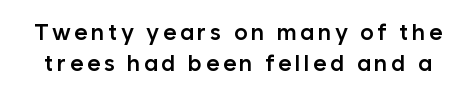
{"italic": "no", "bold": "semi", "underline": "no", "line_spacing": "normal", "line_spacing_ratio": 1.35, "glyph_px": 23}
